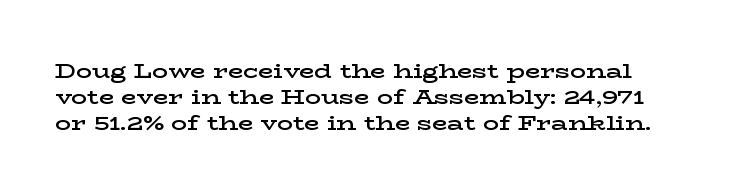
The image shows 20 px text type, upright; set normal line spacing (1.3x), normal letter spacing, not underlined.
